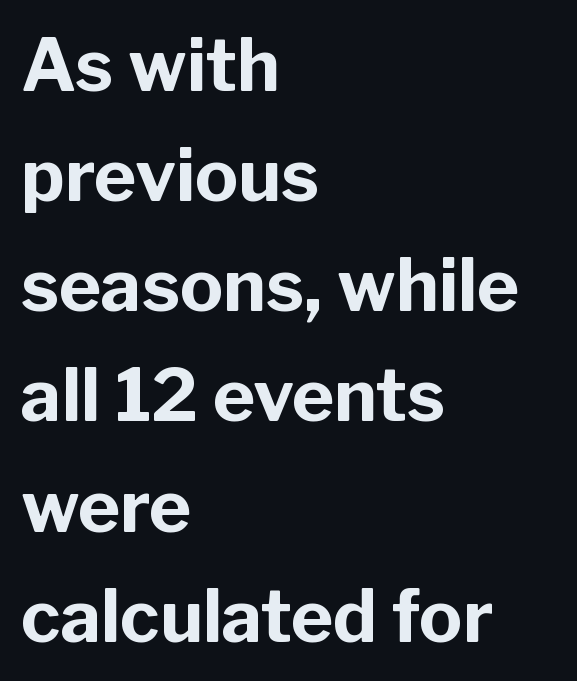
The typesetting leans heavy: a genuine bold. Underlining? Definitely not there. Each letter's strokes conclude bluntly, with no projecting serifs. The rendering uses natural spacing where letterforms have individual widths.
